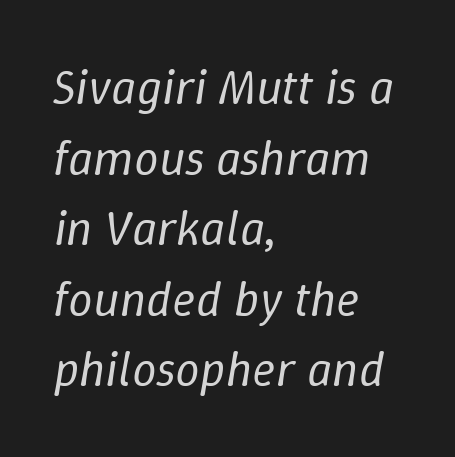
The image shows 49 px regular-weight type, italic (leaning right); set left-aligned, normal line spacing (1.44x), normal letter spacing, not underlined; low stroke contrast and a medium x-height.
